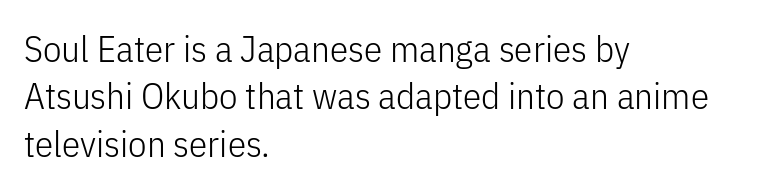
Unlike italic type, these characters show no tilt at all. Plain, unruled lines of type. Regular leading. The gaps between neighbouring characters are ordinary and unremarkable.
